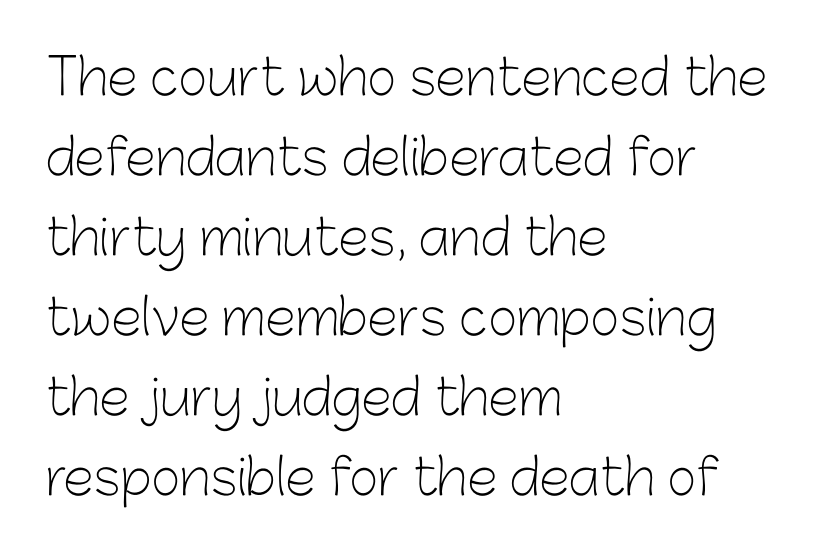
{"serif": "no", "italic": "no", "bold": "no", "weight": "light", "width": "normal", "stroke_contrast": "low", "x_height": "medium", "monospaced": "no", "underline": "no", "align": "left", "line_spacing": "normal", "line_spacing_ratio": 1.6, "letter_spacing": "normal", "letter_spacing_em": 0.0, "glyph_px": 50}
